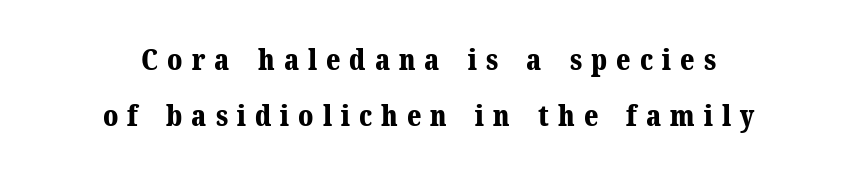
Q: Is the text bold? A: Yes.
Q: Is the text italic (slanted)? A: No, it is upright.
Q: Is the typeface a serif or a sans-serif typeface? A: Serif.
Q: Is the text underlined? A: No.
Q: How is the paragraph aligned? A: Centered.
Q: Is the spacing between letters normal or unusually wide? A: Unusually wide.
Q: Is the spacing between lines tight, normal or loose? A: Loose.
Q: Width (condensed, normal, or wide)? A: Normal.
Q: Stroke contrast? A: Medium.
Q: x-height? A: Medium.
Q: Monospaced? A: No.
